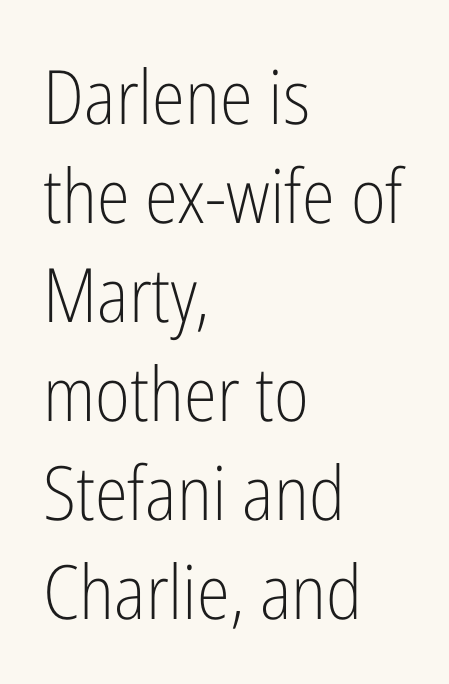
The image shows 75 px light, condensed sans-serif type, upright; set left-aligned, normal line spacing (1.32x), normal letter spacing, not underlined; low stroke contrast and a medium x-height.
